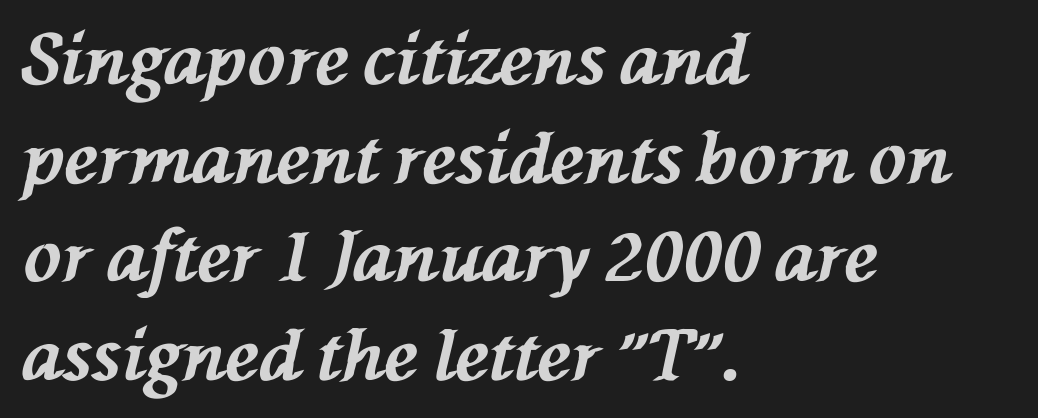
{"italic": "yes", "lean": "left", "slant_degrees": 76, "bold": "yes", "weight": "bold", "width": "normal", "stroke_contrast": "medium", "x_height": "medium", "monospaced": "no", "underline": "no", "align": "left", "line_spacing": "normal", "line_spacing_ratio": 1.41, "letter_spacing": "normal", "letter_spacing_em": 0.0, "glyph_px": 70}
